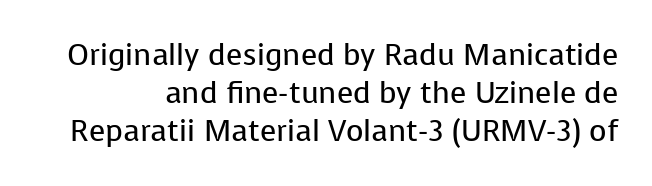
The image shows 30 px regular-weight sans-serif type, upright; set normal line spacing (1.26x), normal letter spacing, not underlined; low stroke contrast and a medium x-height.
